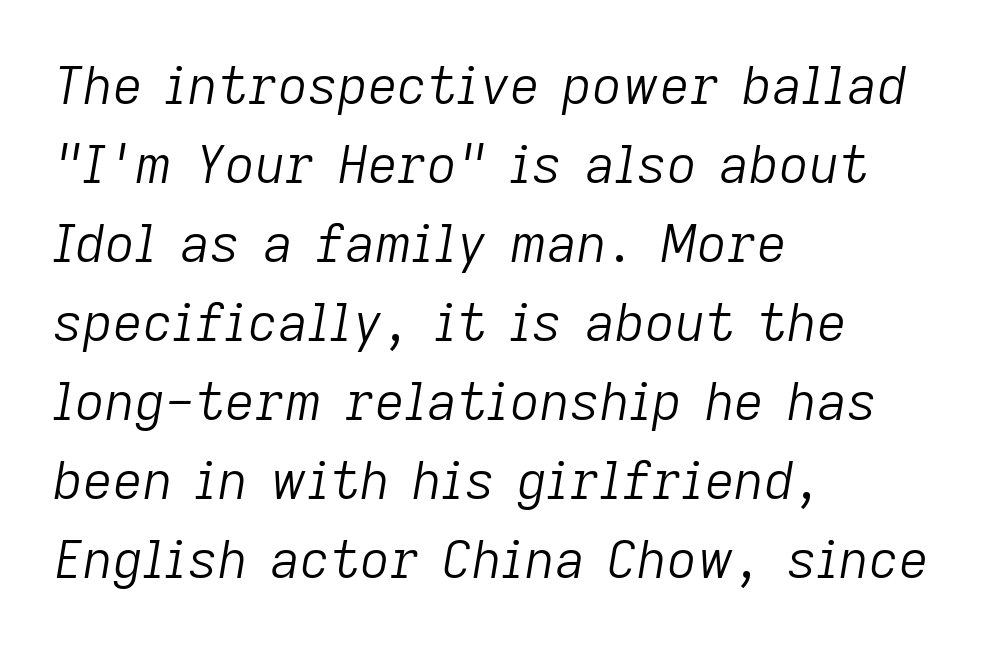
The image shows 52 px light type, italic (leaning right); set left-aligned, normal line spacing (1.52x), normal letter spacing, not underlined; low stroke contrast and a medium x-height.
